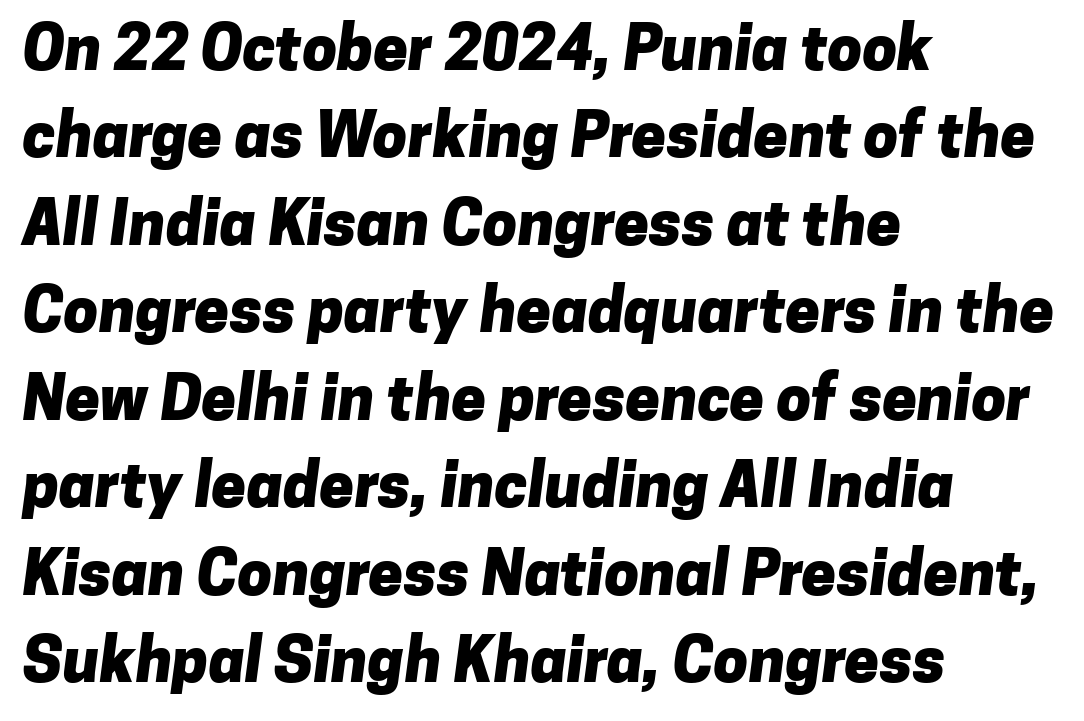
Q: Is the text bold? A: Yes.
Q: Is the typeface a serif or a sans-serif typeface? A: Sans-serif.
Q: Is the text underlined? A: No.
Q: How is the paragraph aligned? A: Left-aligned.
Q: Is the spacing between letters normal or unusually wide? A: Normal.
Q: Is the spacing between lines tight, normal or loose? A: Normal.
Q: Width (condensed, normal, or wide)? A: Normal.
Q: Stroke contrast? A: Low.
Q: x-height? A: Medium.
Q: Monospaced? A: No.
